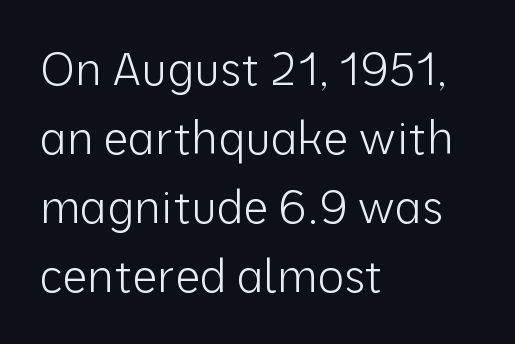
Is there much room between lines? A standard amount, neither cramped nor airy. The specimen omits any rule beneath the text block's lines. The passage shown is not bold in any degree. These lines are composed in type without serifs.
